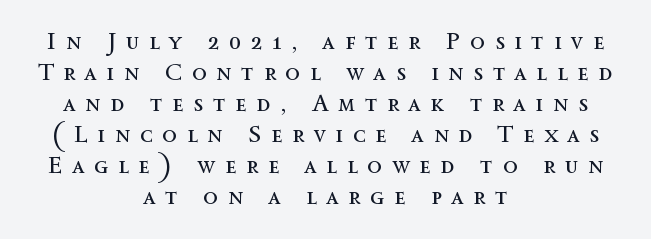
Q: Is the text bold? A: No.
Q: Is the text italic (slanted)? A: No, it is upright.
Q: Is the text underlined? A: No.
Q: How is the paragraph aligned? A: Centered.
Q: Is the spacing between letters normal or unusually wide? A: Unusually wide.
Q: Is the spacing between lines tight, normal or loose? A: Normal.
